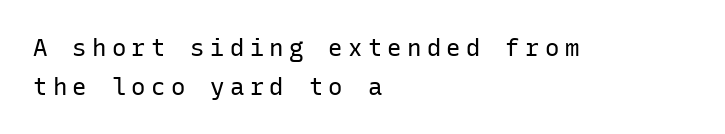
The image shows 24 px text type, upright; set left-aligned, normal line spacing (1.61x), unusually wide letter spacing (+0.22 em), not underlined.
